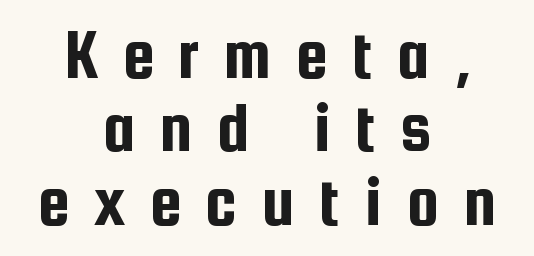
Each letter keeps its own natural width here, so spacing adapts to shape. One glance says dense: line gaps are narrower than usual. The letters are spread apart with noticeably loose tracking. The font's upright variant was chosen for this text.
